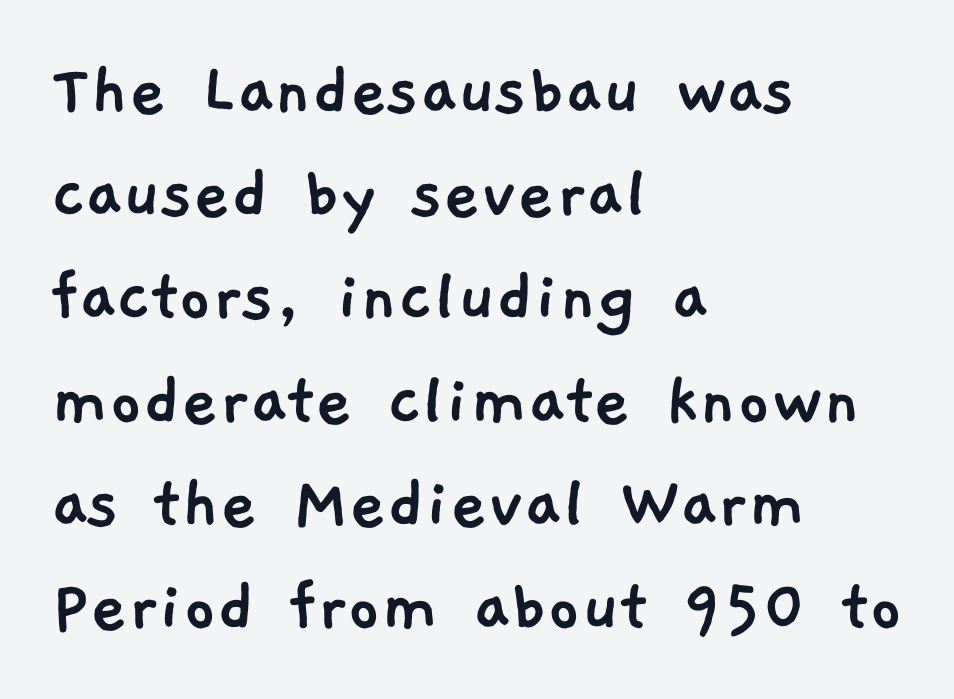
The image shows 80 px sans-serif type; set left-aligned, normal line spacing (1.29x), normal letter spacing, not underlined; low stroke contrast and a medium x-height.
